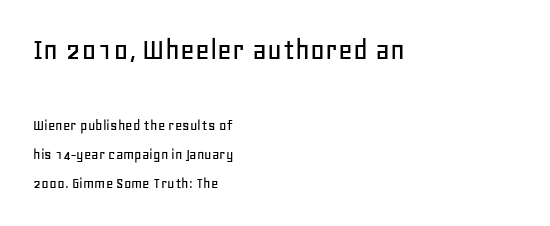
The image shows 32 px sans-serif type, upright; set left-aligned, line spacing 1.82x, normal letter spacing, not underlined; the first (top) block is 2.0x larger; low stroke contrast and a large x-height.
